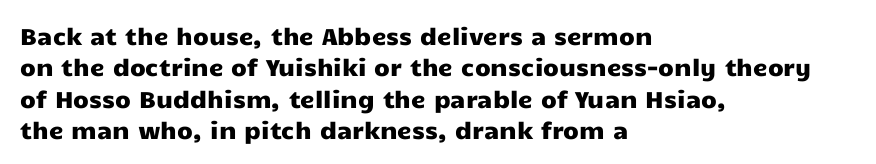
{"italic": "no", "underline": "no", "align": "left", "line_spacing": "normal", "line_spacing_ratio": 1.36, "letter_spacing": "normal", "letter_spacing_em": 0.0, "glyph_px": 23}
